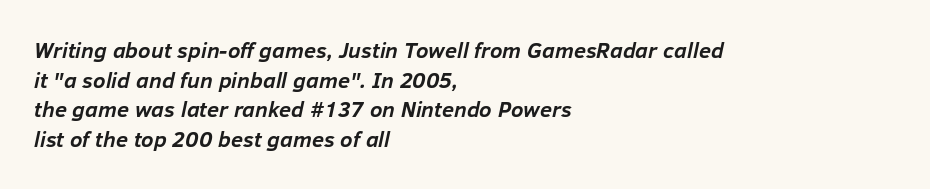
{"italic": "yes", "lean": "right", "slant_degrees": 12, "bold": "yes", "underline": "no", "align": "left", "line_spacing": "normal", "line_spacing_ratio": 1.35, "letter_spacing": "normal", "letter_spacing_em": 0.0, "glyph_px": 22}
